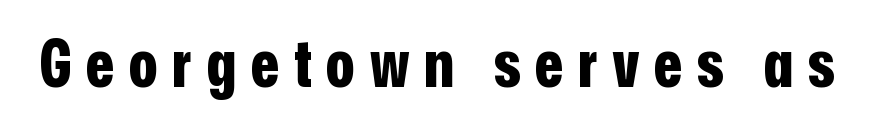
{"serif": "no", "italic": "no", "bold": "yes", "weight": "bold", "width": "condensed", "stroke_contrast": "low", "x_height": "medium", "monospaced": "no", "underline": "no", "letter_spacing": "wide", "letter_spacing_em": 0.22, "glyph_px": 66}
